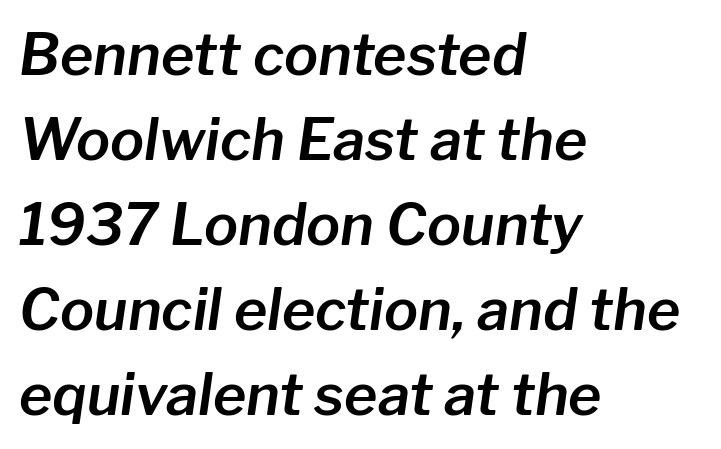
The image shows 57 px text type, italic (leaning right); set left-aligned, normal line spacing (1.49x), normal letter spacing, not underlined; low stroke contrast and a medium x-height.
